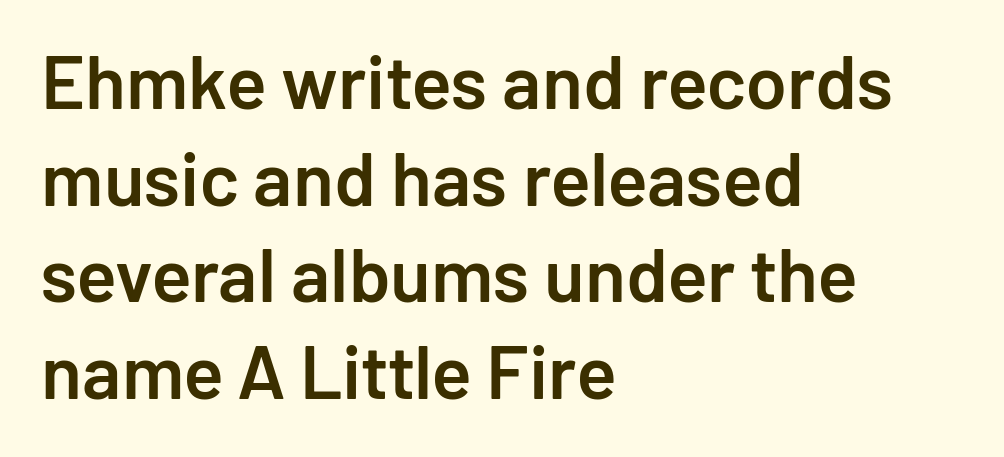
{"serif": "no", "italic": "no", "bold": "semi", "weight": "semibold", "width": "normal", "stroke_contrast": "low", "x_height": "medium", "monospaced": "no", "underline": "no", "align": "left", "line_spacing": "normal", "line_spacing_ratio": 1.29, "letter_spacing": "normal", "letter_spacing_em": 0.0, "glyph_px": 75}
